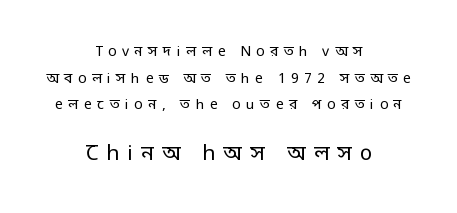
Bold? No — there's no thickening of the strokes. The baseline area is clear. Interline gaps are noticeably wide in this sample. The line texture is sparse and dotted thanks to wide tracking.
